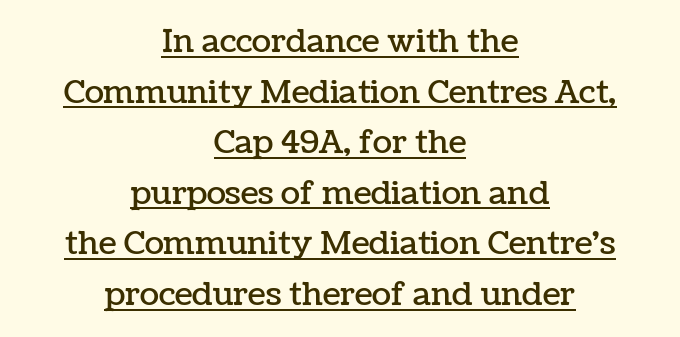
Q: Is the text italic (slanted)? A: No, it is upright.
Q: Is the text underlined? A: Yes.
Q: How is the paragraph aligned? A: Centered.
Q: Is the spacing between letters normal or unusually wide? A: Normal.
Q: Is the spacing between lines tight, normal or loose? A: Normal.
Q: Width (condensed, normal, or wide)? A: Normal.
Q: Stroke contrast? A: Low.
Q: x-height? A: Medium.
Q: Monospaced? A: No.
